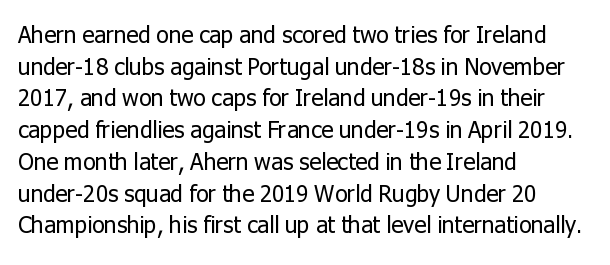
Q: Is the text bold? A: No.
Q: Is the text italic (slanted)? A: No, it is upright.
Q: Is the text underlined? A: No.
Q: How is the paragraph aligned? A: Left-aligned.
Q: Is the spacing between letters normal or unusually wide? A: Normal.
Q: Is the spacing between lines tight, normal or loose? A: Normal.
